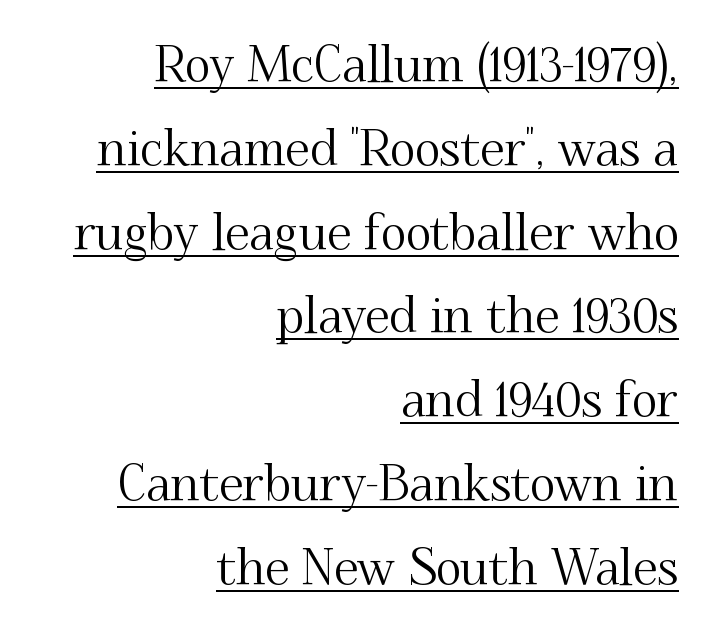
{"serif": "yes", "italic": "no", "width": "normal", "stroke_contrast": "medium", "x_height": "small", "monospaced": "no", "underline": "yes", "align": "right", "line_spacing_ratio": 1.71, "letter_spacing": "normal", "letter_spacing_em": 0.0, "glyph_px": 49}
